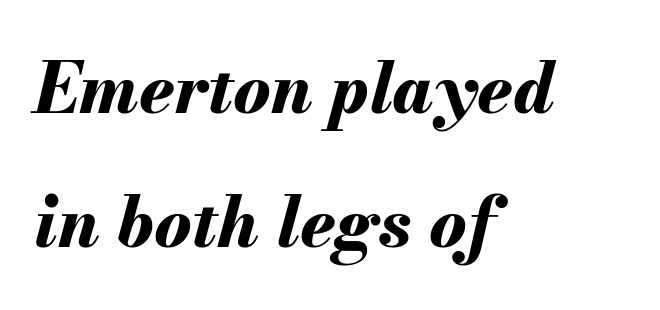
Q: Is the text bold? A: Yes.
Q: Is the text italic (slanted)? A: Yes, it leans right by about 13 degrees.
Q: Is the text underlined? A: No.
Q: How is the paragraph aligned? A: Left-aligned.
Q: Is the spacing between letters normal or unusually wide? A: Normal.
Q: Is the spacing between lines tight, normal or loose? A: Loose.
Q: Width (condensed, normal, or wide)? A: Normal.
Q: Stroke contrast? A: Medium.
Q: x-height? A: Small.
Q: Monospaced? A: No.
